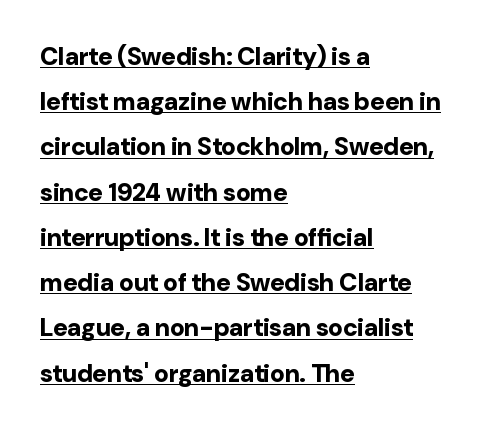
Somebody hit Ctrl+U on this one — the words are underlined. On the weight axis this lands at bold, roughly 700. Does the copy run flush right? No — it runs flush left. Inter-character spacing is left at the font's built-in metrics. The lettering holds an erect, upright posture throughout.
